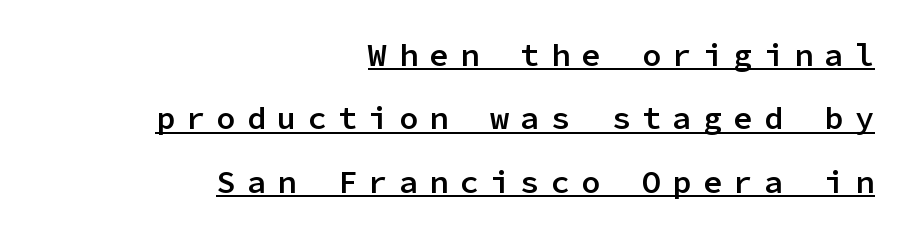
Q: Is the text bold? A: Semi-bold.
Q: Is the text italic (slanted)? A: No, it is upright.
Q: Is the typeface a serif or a sans-serif typeface? A: Sans-serif.
Q: Is the text underlined? A: Yes.
Q: How is the paragraph aligned? A: Right-aligned.
Q: Is the spacing between letters normal or unusually wide? A: Unusually wide.
Q: Is the spacing between lines tight, normal or loose? A: Loose.
Q: Width (condensed, normal, or wide)? A: Normal.
Q: Stroke contrast? A: Low.
Q: x-height? A: Medium.
Q: Monospaced? A: Yes.
